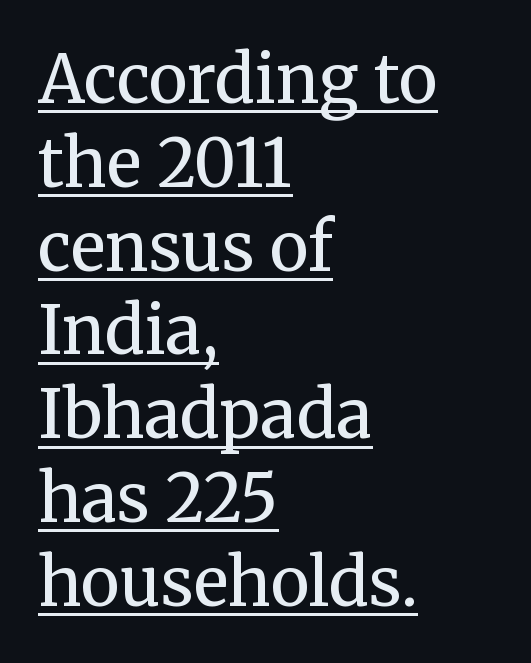
{"serif": "yes", "italic": "no", "bold": "no", "weight": "regular", "width": "normal", "stroke_contrast": "medium", "x_height": "medium", "monospaced": "no", "underline": "yes", "align": "left", "line_spacing": "normal", "line_spacing_ratio": 1.27, "letter_spacing": "normal", "letter_spacing_em": 0.0, "glyph_px": 66}
